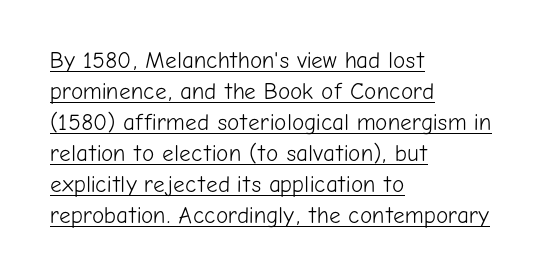
The image shows 23 px text type, upright; set left-aligned, normal line spacing (1.35x), normal letter spacing, underlined.
